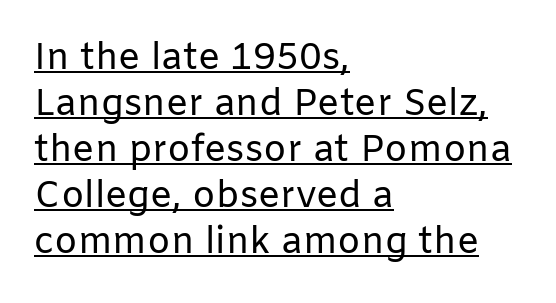
{"serif": "no", "italic": "no", "bold": "no", "weight": "regular", "width": "normal", "stroke_contrast": "low", "x_height": "medium", "monospaced": "no", "underline": "yes", "align": "left", "line_spacing_ratio": 1.24, "letter_spacing": "normal", "letter_spacing_em": 0.0, "glyph_px": 37}
